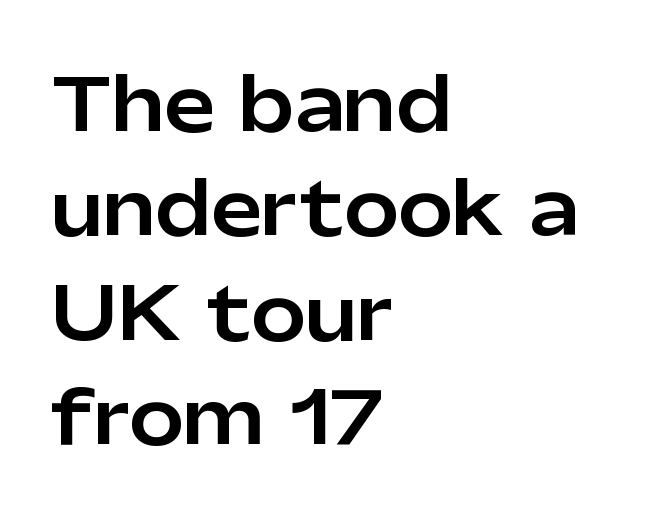
Q: Is the text italic (slanted)? A: No, it is upright.
Q: Is the typeface a serif or a sans-serif typeface? A: Sans-serif.
Q: Is the text underlined? A: No.
Q: How is the paragraph aligned? A: Left-aligned.
Q: Is the spacing between letters normal or unusually wide? A: Normal.
Q: Is the spacing between lines tight, normal or loose? A: Normal.
Q: Width (condensed, normal, or wide)? A: Normal.
Q: Stroke contrast? A: Low.
Q: x-height? A: Medium.
Q: Monospaced? A: No.
